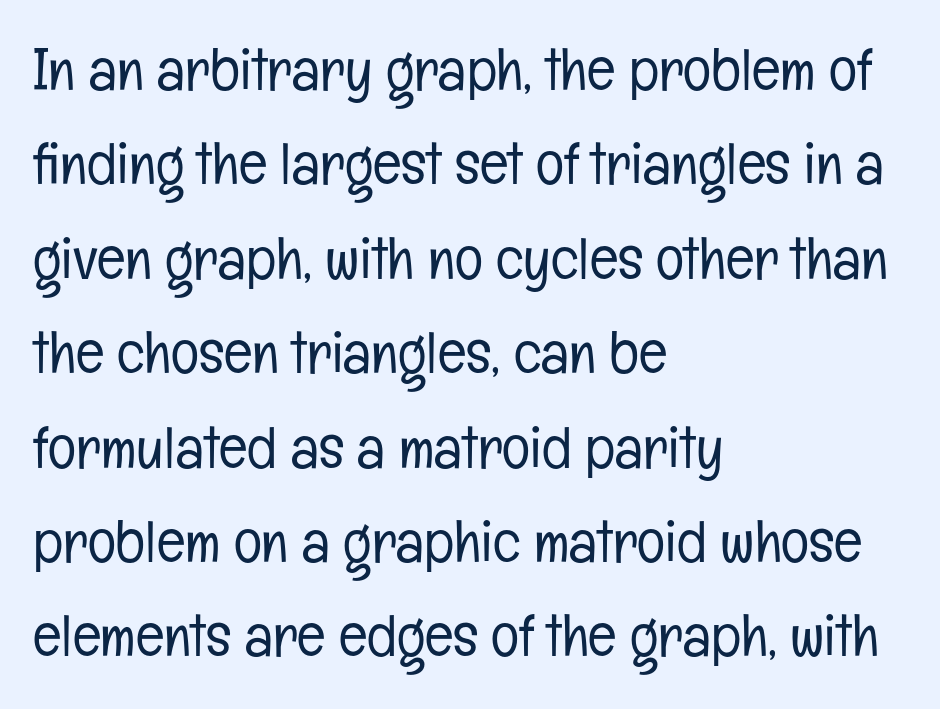
{"serif": "no", "italic": "no", "bold": "no", "weight": "light", "width": "condensed", "stroke_contrast": "low", "x_height": "medium", "monospaced": "no", "underline": "no", "align": "left", "line_spacing": "normal", "line_spacing_ratio": 1.6, "letter_spacing": "normal", "letter_spacing_em": 0.0, "glyph_px": 59}
